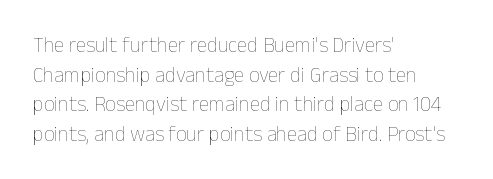
{"italic": "no", "bold": "no", "underline": "no", "align": "left", "line_spacing": "normal", "line_spacing_ratio": 1.41, "letter_spacing": "normal", "letter_spacing_em": 0.0, "glyph_px": 21}
